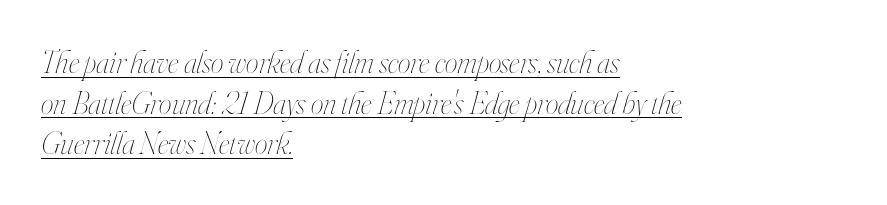
Designer's note — italics engaged. Does the leading feel generous? No, just average. Default kerning and tracking; the words read as compact shapes. This sample has the flowing, uneven cadence of proportional lettering. Each line of the rendering has a horizontal stroke beneath the glyphs.
